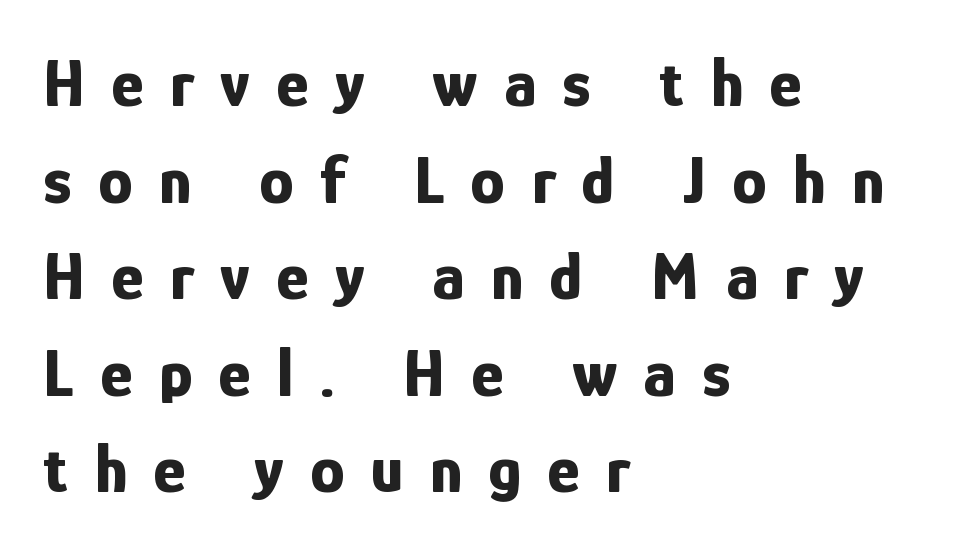
The image shows 69 px bold, condensed sans-serif type, upright; set left-aligned, normal line spacing (1.4x), unusually wide letter spacing (+0.38 em), not underlined; low stroke contrast and a medium x-height.
